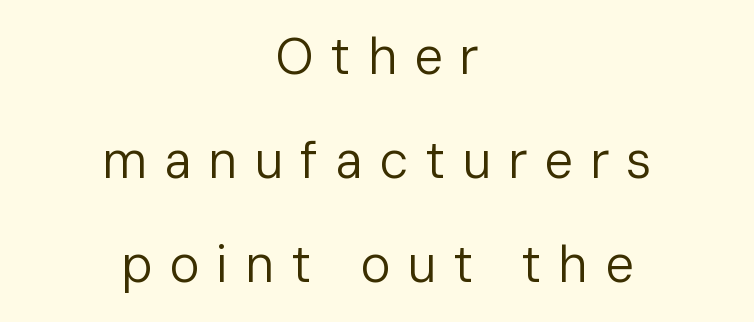
{"serif": "no", "italic": "no", "bold": "no", "weight": "regular", "width": "normal", "stroke_contrast": "low", "x_height": "medium", "monospaced": "no", "underline": "no", "align": "center", "line_spacing": "loose", "line_spacing_ratio": 2.04, "letter_spacing": "wide", "letter_spacing_em": 0.33, "glyph_px": 51}
